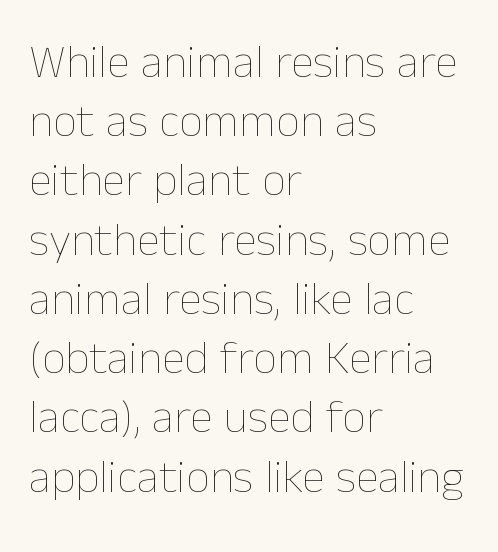
The image shows 47 px thin type, upright; set left-aligned, normal line spacing (1.26x), normal letter spacing, not underlined; low stroke contrast and a medium x-height.
